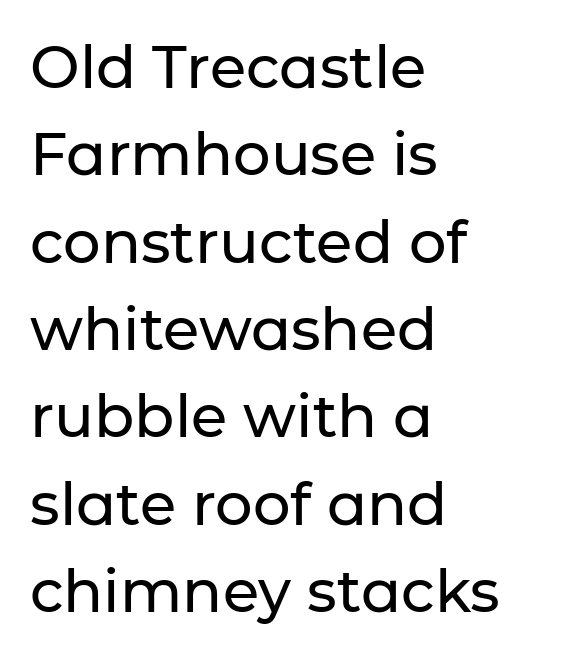
{"serif": "no", "italic": "no", "width": "normal", "stroke_contrast": "low", "x_height": "medium", "monospaced": "no", "underline": "no", "align": "left", "line_spacing": "normal", "line_spacing_ratio": 1.48, "letter_spacing": "normal", "letter_spacing_em": 0.0, "glyph_px": 59}
